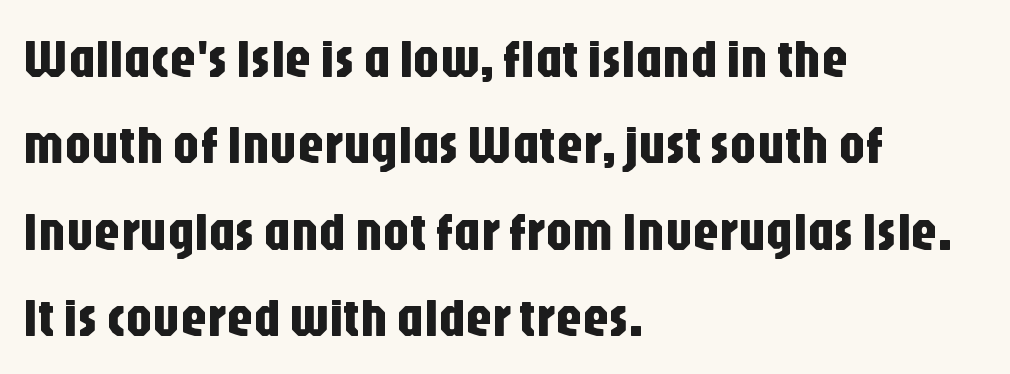
What stands out about the letter spacing? Nothing — it is the standard amount. Tall strokes in this sample are plumb rather than angled. The face used here is proportionally spaced, like ordinary book or web type. This sample uses a sans-serif face.
